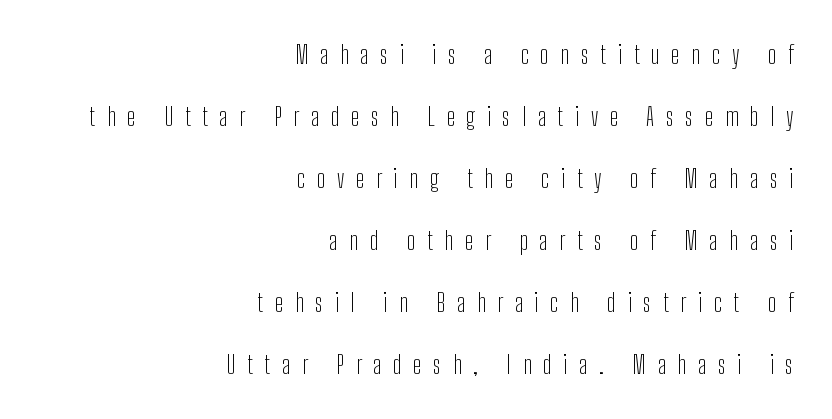
The image shows 25 px text type, upright; set right-aligned, loose line spacing (2.48x), unusually wide letter spacing (+0.47 em), not underlined.
